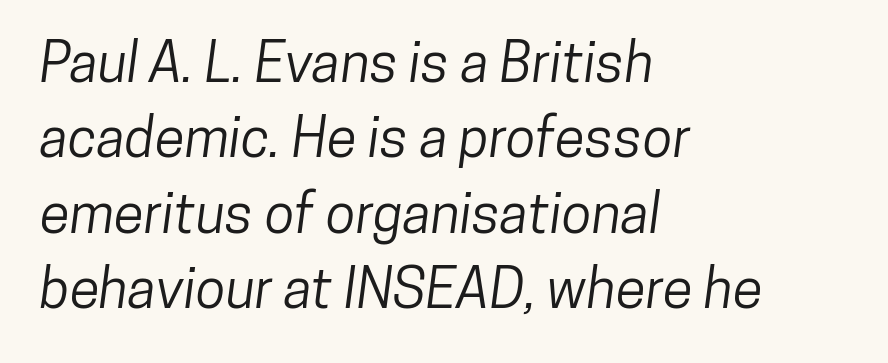
{"serif": "no", "width": "condensed", "stroke_contrast": "low", "x_height": "medium", "monospaced": "no", "underline": "no", "align": "left", "line_spacing": "normal", "line_spacing_ratio": 1.37, "letter_spacing": "normal", "letter_spacing_em": 0.0, "glyph_px": 55}
